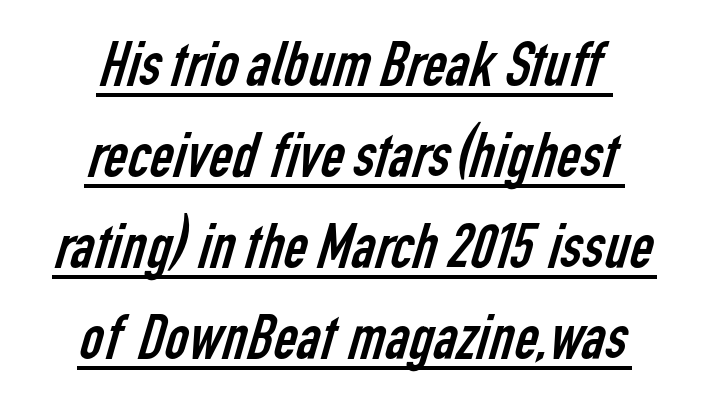
{"serif": "no", "bold": "no", "weight": "regular", "width": "condensed", "stroke_contrast": "low", "x_height": "medium", "monospaced": "no", "underline": "yes", "align": "center", "line_spacing": "normal", "line_spacing_ratio": 1.4, "letter_spacing": "normal", "letter_spacing_em": 0.0, "glyph_px": 65}
